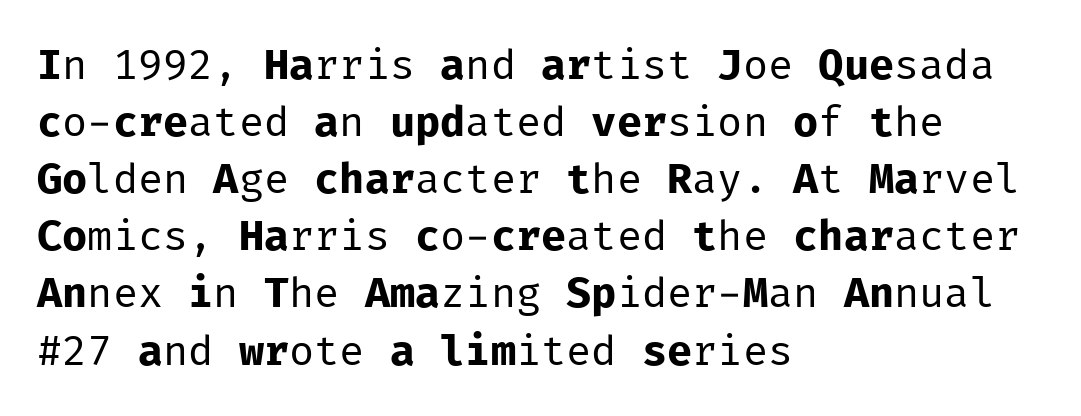
It's the straight-up-and-down kind of type. The passage shown has conventional tracking throughout. The space between consecutive lines is moderate. The designer went with a sans here, leaving each stem footless. If you drew a ruler down the left edge, every line would touch it.
